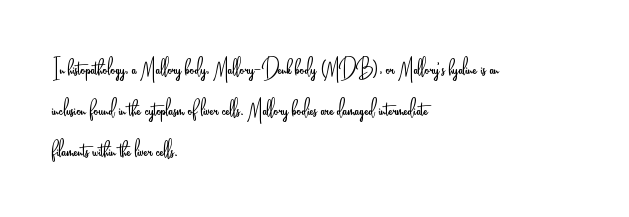
{"serif": "no", "bold": "no", "weight": "light", "width": "condensed", "stroke_contrast": "low", "x_height": "small", "monospaced": "no", "underline": "no", "align": "left", "line_spacing": "normal", "line_spacing_ratio": 1.46, "letter_spacing": "normal", "letter_spacing_em": 0.0, "glyph_px": 28}
